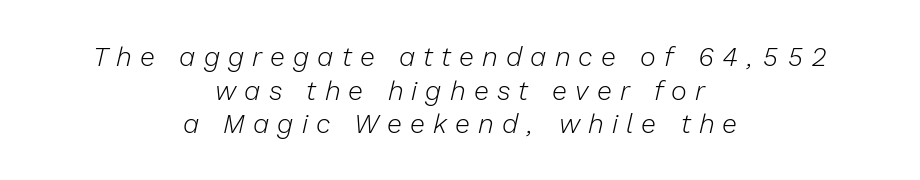
The image shows 27 px text type, italic (leaning right); set centered, normal line spacing (1.25x), unusually wide letter spacing (+0.3 em), not underlined.
